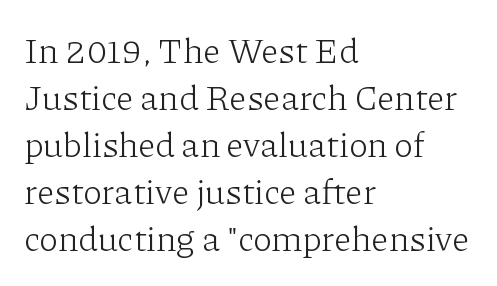
The image shows 35 px light serif type, upright; set left-aligned, normal line spacing (1.34x), normal letter spacing, not underlined; low stroke contrast and a medium x-height.
